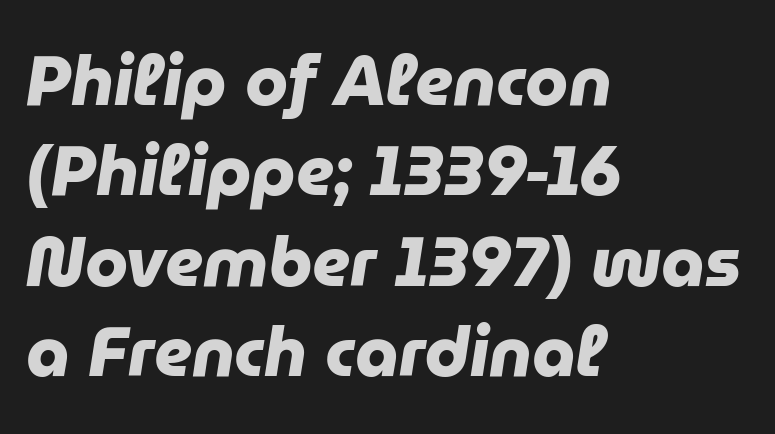
Notice how descenders clear the ascenders below comfortably — that's standard leading. The passage shown is not underscored anywhere. The letters are bold, with thick, heavy strokes. The rendering uses natural spacing where letterforms have individual widths. Where is the straight margin? On the left. Default kerning and tracking; the words read as compact shapes.
